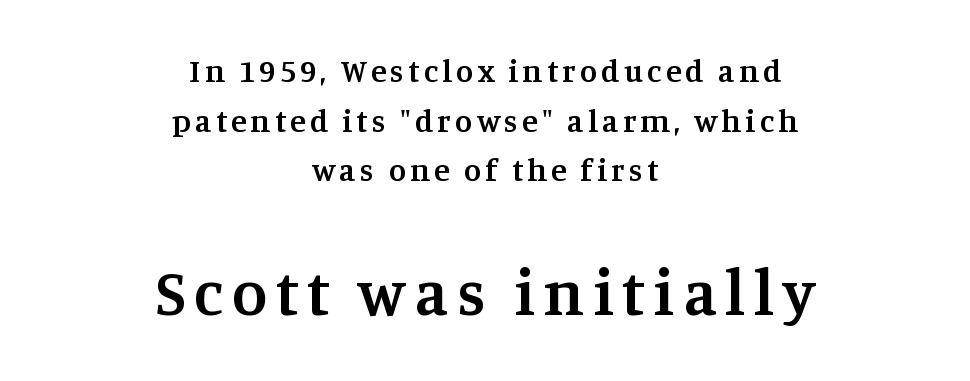
Slightly chunky letters — semibold, I'd say, not full bold. The block sitting lower on the canvas is the one with enlarged characters. Rows of type keep a routine distance in the vertical direction. The text was rendered using a seriffed face with decorative stroke endings. This sample uses an upright cut, with every glyph sitting square on the baseline. The area under the type is left untouched.
